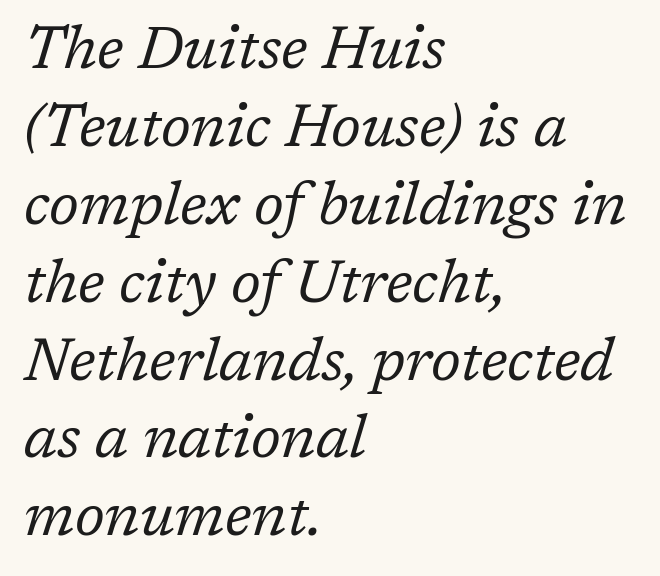
Q: Is the text bold? A: No.
Q: Is the text italic (slanted)? A: Yes, it leans right by about 17 degrees.
Q: Is the typeface a serif or a sans-serif typeface? A: Serif.
Q: Is the text underlined? A: No.
Q: How is the paragraph aligned? A: Left-aligned.
Q: Is the spacing between letters normal or unusually wide? A: Normal.
Q: Is the spacing between lines tight, normal or loose? A: Normal.
Q: Width (condensed, normal, or wide)? A: Normal.
Q: Stroke contrast? A: Low.
Q: x-height? A: Medium.
Q: Monospaced? A: No.
